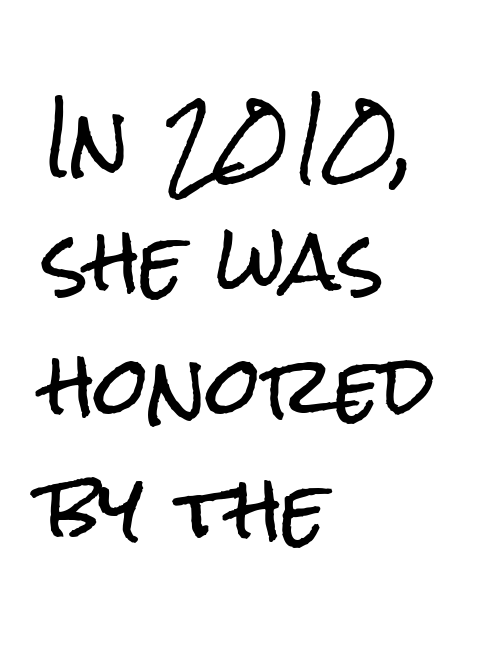
The face used here is proportionally spaced, like ordinary book or web type. If you measured baseline to baseline, you'd find a middling distance. No extra tracking has been applied to these lines. In CSS terms this would be text-align: left. You can tell from the bare stems that sans-serif type was used.
